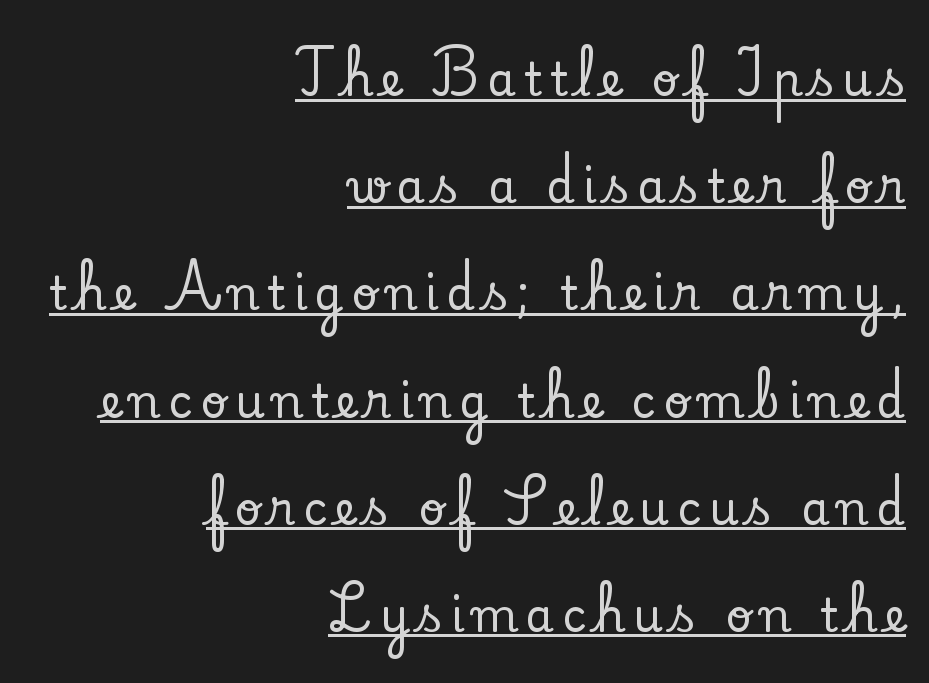
Q: Is the text italic (slanted)? A: No, it is upright.
Q: Is the typeface a serif or a sans-serif typeface? A: Serif.
Q: Is the text underlined? A: Yes.
Q: How is the paragraph aligned? A: Right-aligned.
Q: Is the spacing between lines tight, normal or loose? A: Loose.
Q: Width (condensed, normal, or wide)? A: Normal.
Q: Stroke contrast? A: Low.
Q: x-height? A: Small.
Q: Monospaced? A: No.
